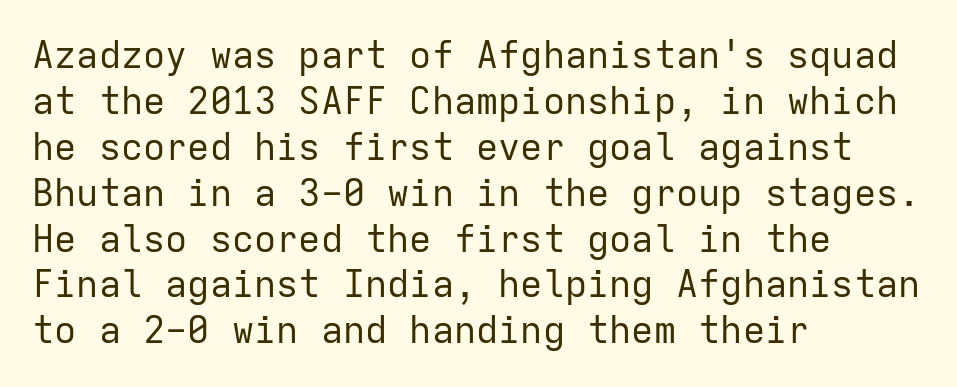
Q: Is the text bold? A: No.
Q: Is the text italic (slanted)? A: No, it is upright.
Q: Is the typeface a serif or a sans-serif typeface? A: Sans-serif.
Q: Is the text underlined? A: No.
Q: How is the paragraph aligned? A: Left-aligned.
Q: Is the spacing between letters normal or unusually wide? A: Normal.
Q: Width (condensed, normal, or wide)? A: Normal.
Q: Stroke contrast? A: Low.
Q: x-height? A: Medium.
Q: Monospaced? A: Yes.
